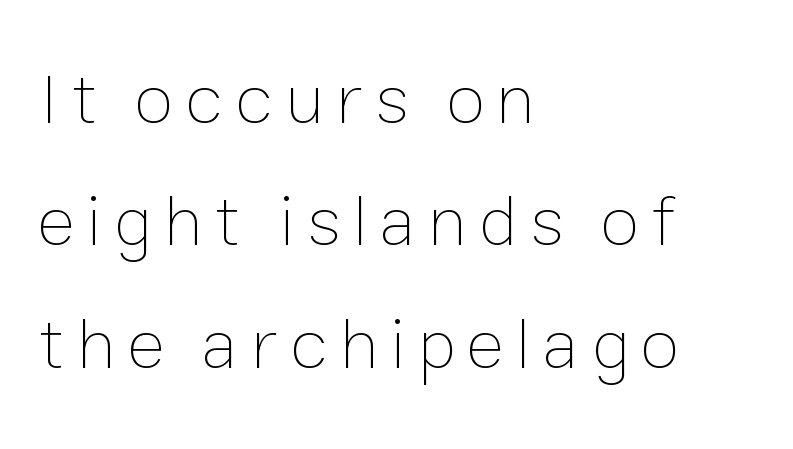
A typesetter would call this leading conventional body-copy spacing. Each stroke keeps to a modest, everyday thickness or less. Varying glyph widths throughout — classic text-font behaviour. These lines are set flush left with a ragged right edge. Decoration check: the copy has no underline. The letters stand straight up with perfectly vertical stems.
